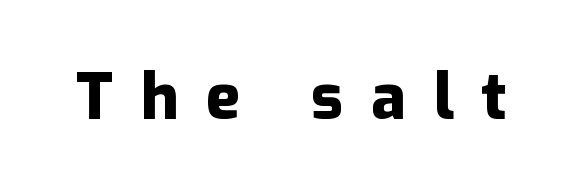
Examine the stroke ends and you'll find no serifs. Is the letter spacing exaggerated? Yes — the characters are pushed far apart. Underlining? Definitely not there. A typesetter would call this proportional, since set widths differ per character. Rendered with straight, roman letterforms.
